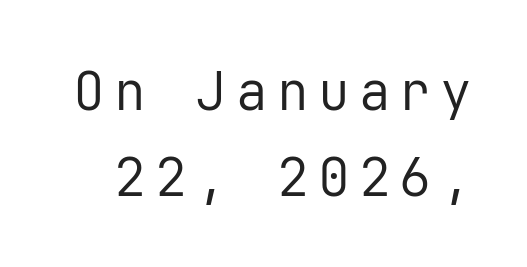
{"serif": "no", "italic": "no", "bold": "no", "weight": "regular", "width": "normal", "stroke_contrast": "low", "x_height": "medium", "monospaced": "yes", "underline": "no", "line_spacing": "normal", "line_spacing_ratio": 1.62, "glyph_px": 53}
